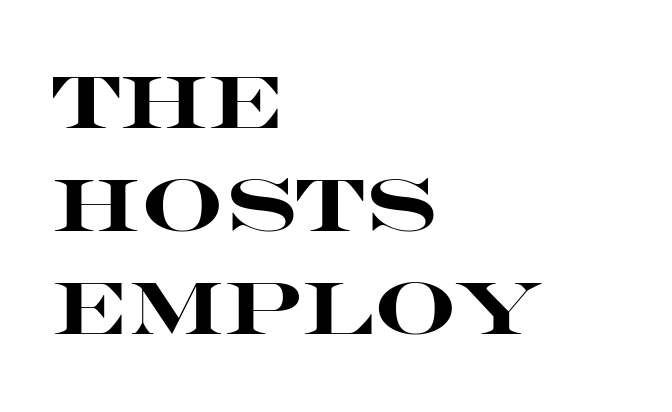
{"italic": "no", "bold": "yes", "weight": "heavy", "width": "wide", "stroke_contrast": "high", "x_height": "large", "monospaced": "no", "underline": "no", "align": "left", "line_spacing": "normal", "line_spacing_ratio": 1.41, "letter_spacing": "normal", "letter_spacing_em": 0.0, "glyph_px": 73}
